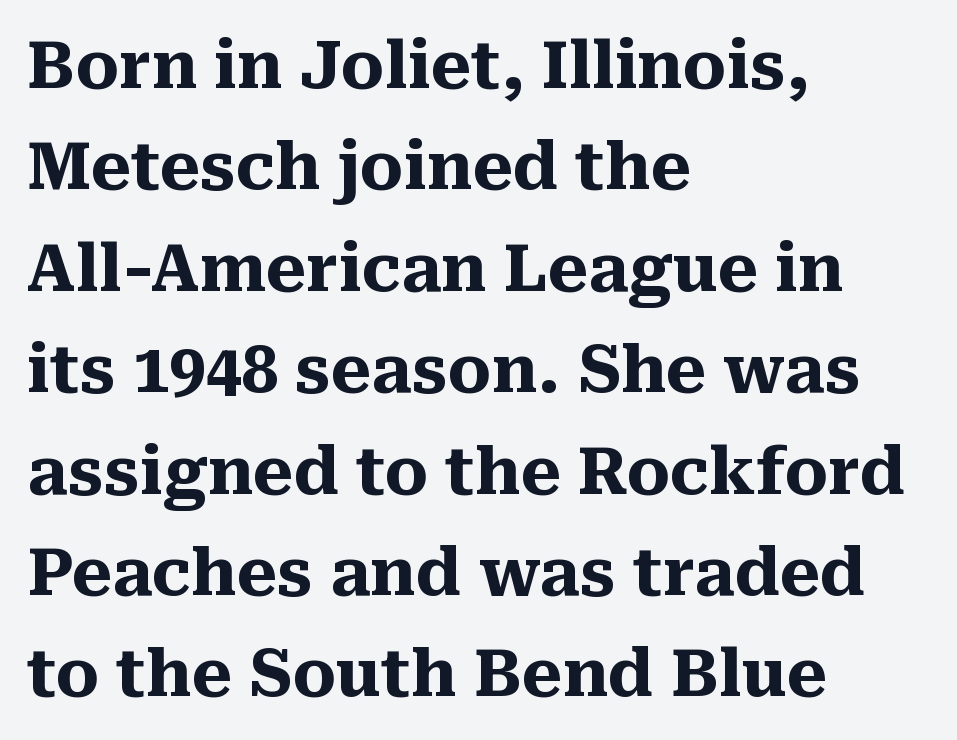
{"serif": "yes", "italic": "no", "bold": "yes", "weight": "heavy", "width": "normal", "stroke_contrast": "medium", "x_height": "medium", "monospaced": "no", "underline": "no", "align": "left", "line_spacing": "normal", "line_spacing_ratio": 1.56, "letter_spacing": "normal", "letter_spacing_em": 0.0, "glyph_px": 65}
